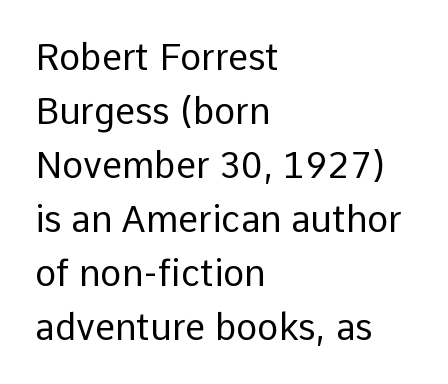
Q: Is the text bold? A: No.
Q: Is the text italic (slanted)? A: No, it is upright.
Q: Is the typeface a serif or a sans-serif typeface? A: Sans-serif.
Q: Is the text underlined? A: No.
Q: How is the paragraph aligned? A: Left-aligned.
Q: Is the spacing between letters normal or unusually wide? A: Normal.
Q: Is the spacing between lines tight, normal or loose? A: Normal.
Q: Width (condensed, normal, or wide)? A: Normal.
Q: Stroke contrast? A: Low.
Q: x-height? A: Medium.
Q: Monospaced? A: No.
